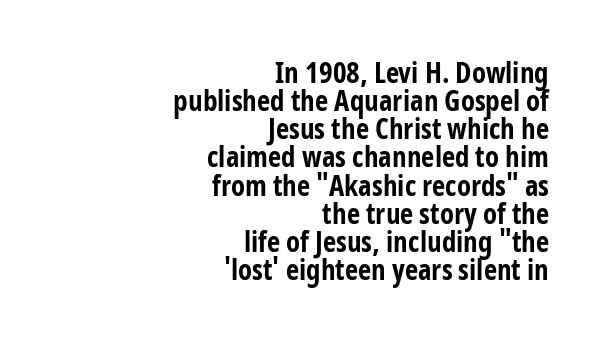
{"serif": "no", "italic": "no", "bold": "yes", "weight": "bold", "width": "condensed", "stroke_contrast": "low", "x_height": "medium", "monospaced": "no", "underline": "no", "align": "right", "line_spacing": "tight", "line_spacing_ratio": 0.97, "letter_spacing": "normal", "letter_spacing_em": 0.0, "glyph_px": 29}
